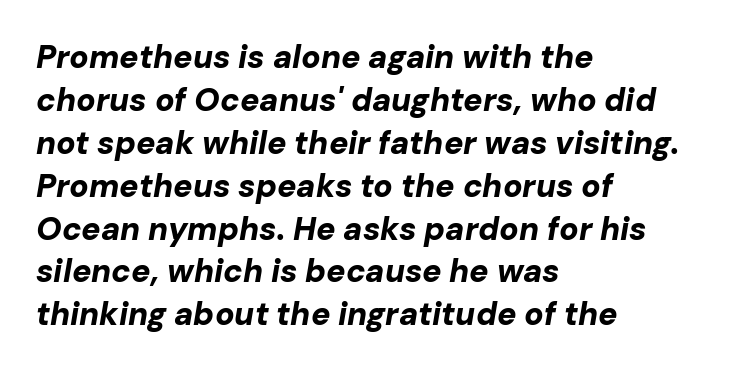
Q: Is the text bold? A: Yes.
Q: Is the text italic (slanted)? A: Yes, it leans right by about 10 degrees.
Q: Is the text underlined? A: No.
Q: How is the paragraph aligned? A: Left-aligned.
Q: Is the spacing between letters normal or unusually wide? A: Normal.
Q: Is the spacing between lines tight, normal or loose? A: Normal.
Q: Width (condensed, normal, or wide)? A: Normal.
Q: Stroke contrast? A: Low.
Q: x-height? A: Medium.
Q: Monospaced? A: No.
